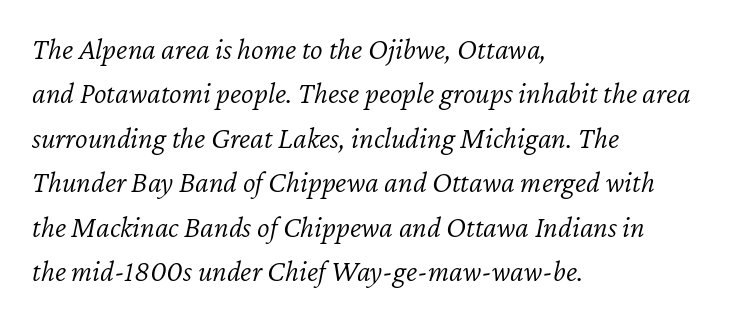
{"italic": "yes", "lean": "right", "slant_degrees": 12, "bold": "no", "weight": "light", "width": "normal", "stroke_contrast": "low", "x_height": "medium", "monospaced": "no", "underline": "no", "align": "left", "line_spacing": "normal", "line_spacing_ratio": 1.48, "letter_spacing": "normal", "letter_spacing_em": 0.0, "glyph_px": 30}
